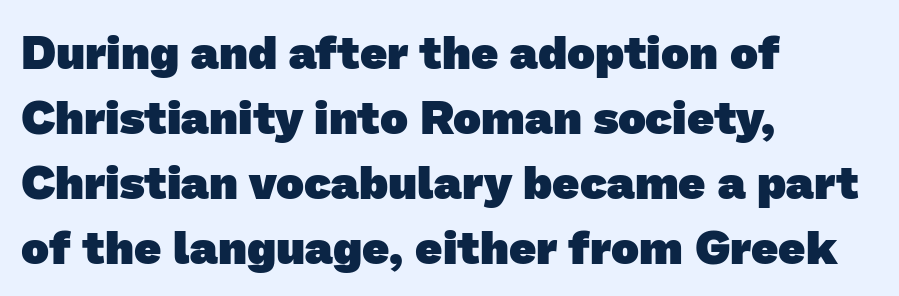
Q: Is the text bold? A: Yes.
Q: Is the typeface a serif or a sans-serif typeface? A: Sans-serif.
Q: Is the text underlined? A: No.
Q: How is the paragraph aligned? A: Left-aligned.
Q: Is the spacing between letters normal or unusually wide? A: Normal.
Q: Is the spacing between lines tight, normal or loose? A: Normal.
Q: Width (condensed, normal, or wide)? A: Normal.
Q: Stroke contrast? A: Low.
Q: x-height? A: Medium.
Q: Monospaced? A: No.
